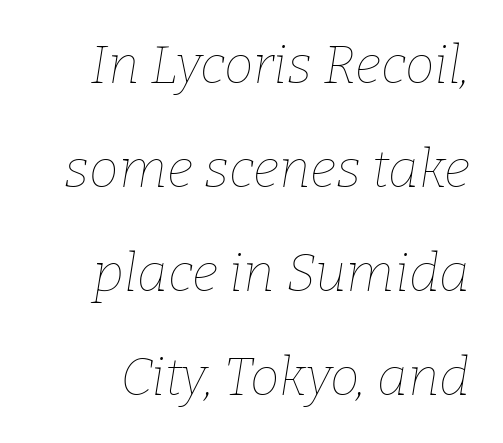
Q: Is the text bold? A: No.
Q: Is the text italic (slanted)? A: Yes, it leans right by about 9 degrees.
Q: Is the text underlined? A: No.
Q: Is the spacing between letters normal or unusually wide? A: Normal.
Q: Is the spacing between lines tight, normal or loose? A: Loose.
Q: Width (condensed, normal, or wide)? A: Normal.
Q: Stroke contrast? A: Low.
Q: x-height? A: Medium.
Q: Monospaced? A: No.
